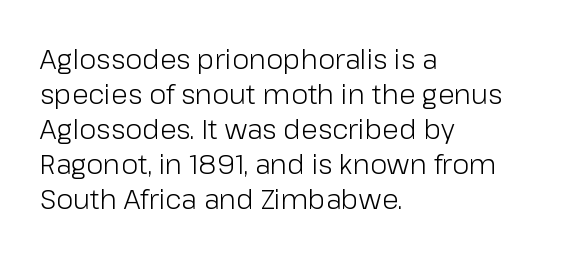
Q: Is the text bold? A: No.
Q: Is the text italic (slanted)? A: No, it is upright.
Q: Is the text underlined? A: No.
Q: How is the paragraph aligned? A: Left-aligned.
Q: Is the spacing between letters normal or unusually wide? A: Normal.
Q: Is the spacing between lines tight, normal or loose? A: Normal.
